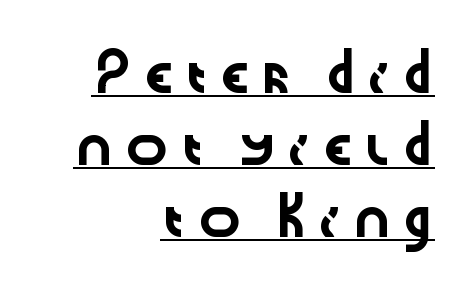
{"serif": "no", "italic": "no", "width": "wide", "stroke_contrast": "low", "x_height": "medium", "monospaced": "no", "underline": "yes", "align": "right", "line_spacing": "loose", "line_spacing_ratio": 2.0, "letter_spacing": "wide", "letter_spacing_em": 0.21, "glyph_px": 36}
